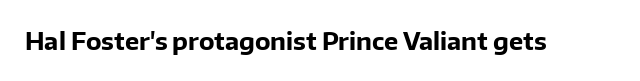
{"italic": "no", "bold": "yes", "underline": "no", "letter_spacing": "normal", "letter_spacing_em": 0.0, "glyph_px": 24}
